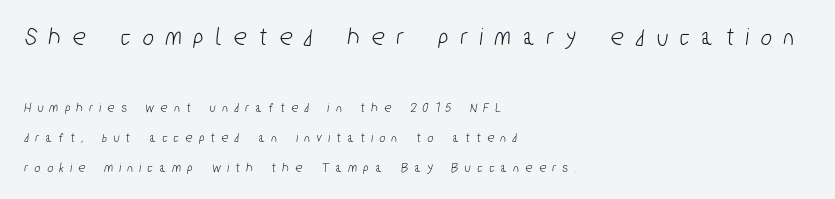
Leading: increased. Reading top to bottom, the characters get smaller at the block break. Decoration check: the copy has no underline. Typeset ragged right — the left edge is the straight one.
